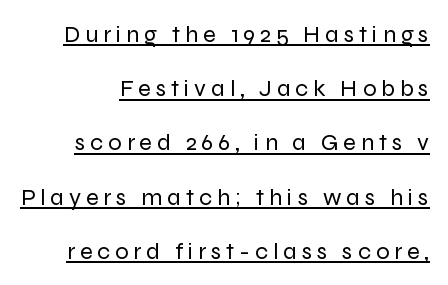
The image shows 24 px text type, upright; set loose line spacing (2.26x), unusually wide letter spacing (+0.2 em), underlined.
